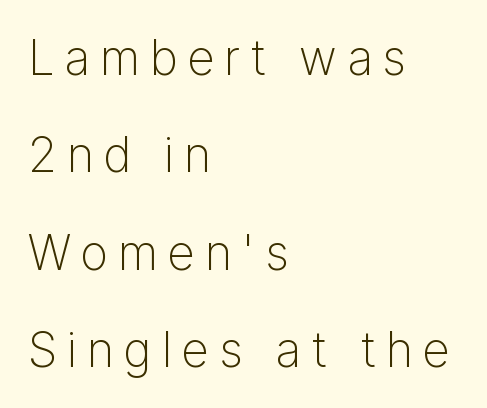
Q: Is the text bold? A: No.
Q: Is the text italic (slanted)? A: No, it is upright.
Q: Is the typeface a serif or a sans-serif typeface? A: Sans-serif.
Q: Is the text underlined? A: No.
Q: How is the paragraph aligned? A: Left-aligned.
Q: Is the spacing between letters normal or unusually wide? A: Unusually wide.
Q: Is the spacing between lines tight, normal or loose? A: Loose.
Q: Width (condensed, normal, or wide)? A: Normal.
Q: Stroke contrast? A: Low.
Q: x-height? A: Medium.
Q: Monospaced? A: No.
